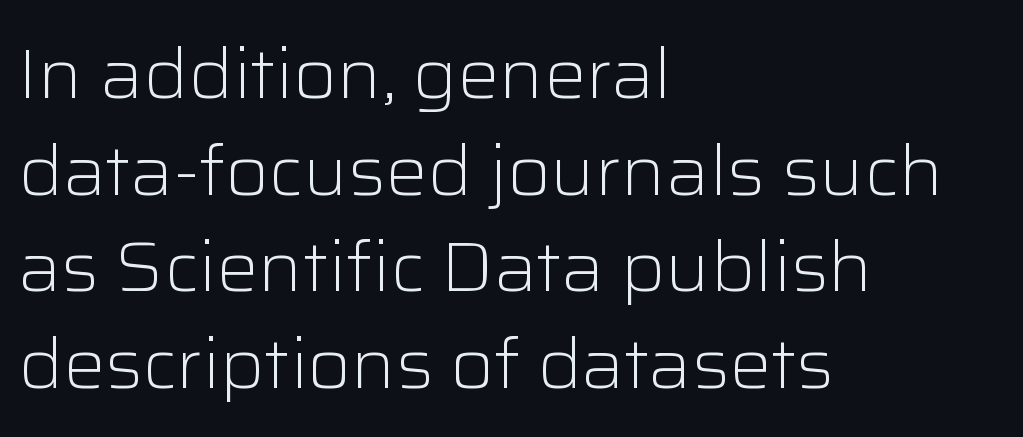
The image shows 70 px light sans-serif type, upright; set left-aligned, normal line spacing (1.38x), normal letter spacing, not underlined; low stroke contrast and a medium x-height.
